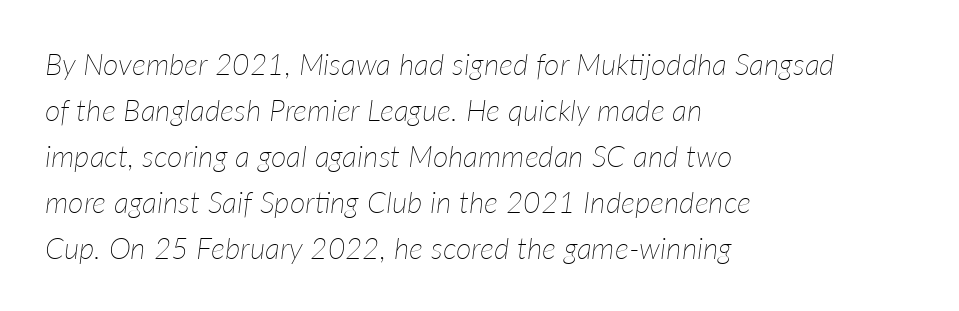
Lines of text with bare space underneath. Is the type heavy? It reads as light-to-regular instead. The axis of the letterforms is tilted away from vertical. Is this a fixed-width face? No — the glyphs have proportional, varying widths. Teacher's note: observe the even left margin — that is flush-left alignment.
